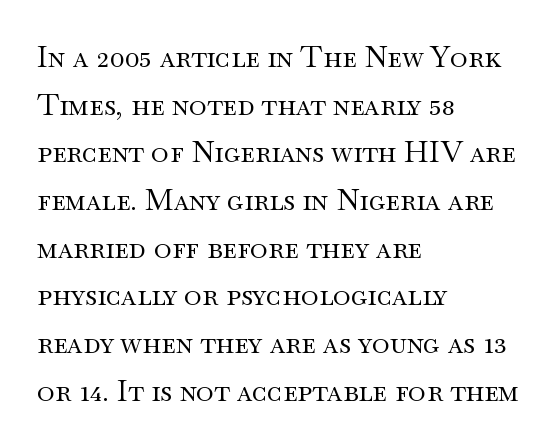
Q: Is the text bold? A: No.
Q: Is the text italic (slanted)? A: No, it is upright.
Q: Is the typeface a serif or a sans-serif typeface? A: Serif.
Q: Is the text underlined? A: No.
Q: How is the paragraph aligned? A: Left-aligned.
Q: Is the spacing between letters normal or unusually wide? A: Normal.
Q: Is the spacing between lines tight, normal or loose? A: Normal.
Q: Width (condensed, normal, or wide)? A: Wide.
Q: Stroke contrast? A: Medium.
Q: x-height? A: Small.
Q: Monospaced? A: No.
